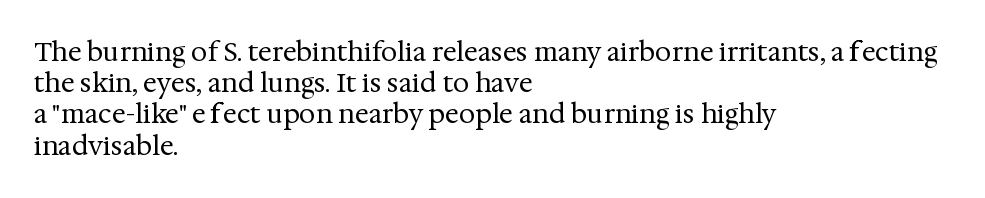
Q: Is the text bold? A: No.
Q: Is the text italic (slanted)? A: No, it is upright.
Q: Is the text underlined? A: No.
Q: How is the paragraph aligned? A: Left-aligned.
Q: Is the spacing between letters normal or unusually wide? A: Normal.
